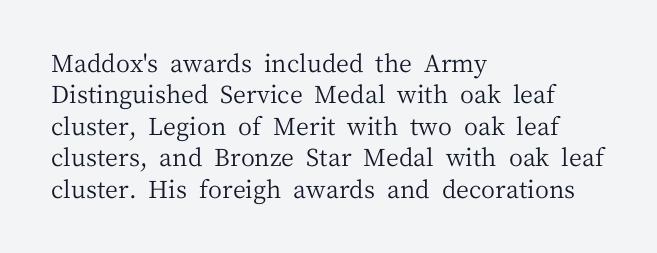
{"italic": "no", "bold": "no", "underline": "no", "align": "left", "line_spacing": "normal", "line_spacing_ratio": 1.31, "letter_spacing": "normal", "letter_spacing_em": 0.0, "glyph_px": 24}
